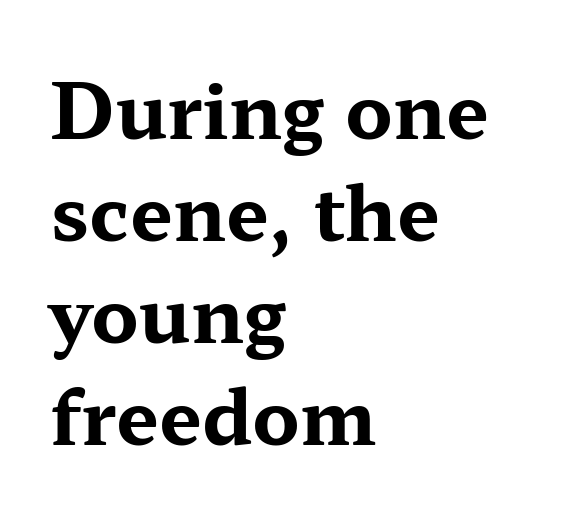
{"serif": "yes", "italic": "no", "bold": "yes", "weight": "bold", "width": "wide", "stroke_contrast": "medium", "x_height": "medium", "monospaced": "no", "underline": "no", "align": "left", "line_spacing": "normal", "line_spacing_ratio": 1.34, "letter_spacing": "normal", "letter_spacing_em": 0.0, "glyph_px": 76}
